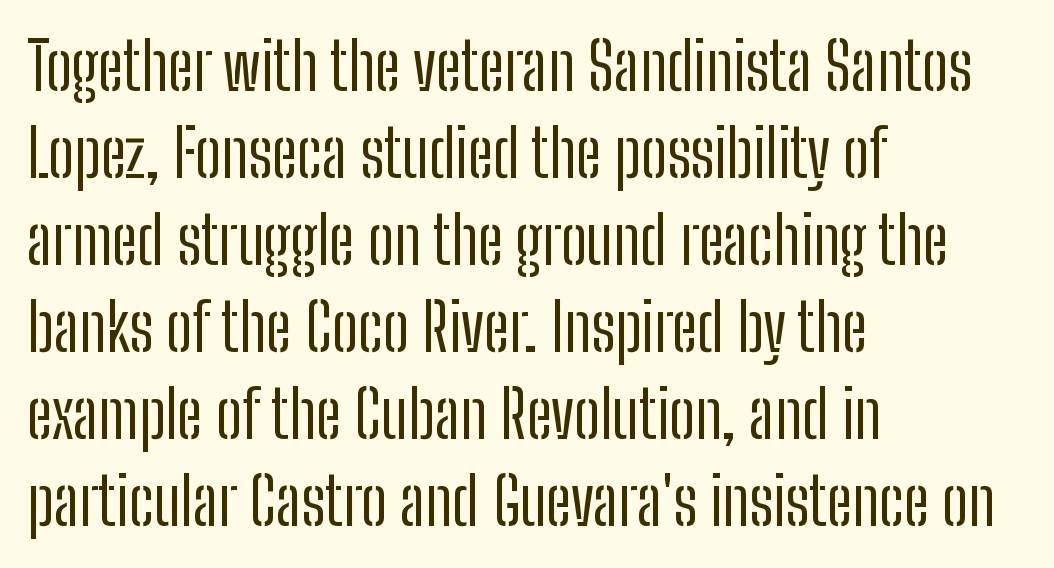
{"serif": "no", "italic": "no", "bold": "no", "weight": "regular", "width": "condensed", "stroke_contrast": "low", "x_height": "medium", "monospaced": "no", "underline": "no", "align": "left", "line_spacing": "normal", "line_spacing_ratio": 1.34, "letter_spacing": "normal", "letter_spacing_em": 0.0, "glyph_px": 65}
